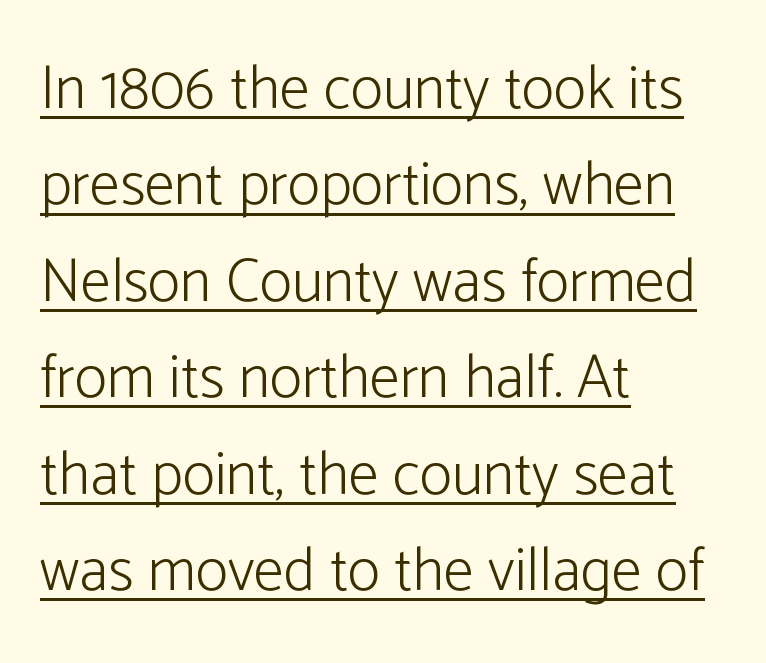
The image shows 61 px light sans-serif type, upright; set left-aligned, normal line spacing (1.58x), normal letter spacing, underlined; low stroke contrast and a medium x-height.
